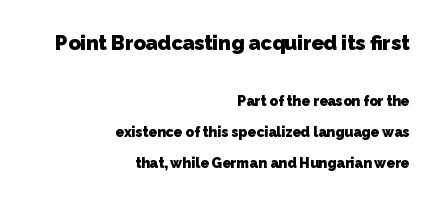
Heft: maximum for text — a bold. Nobody touched the tracking dial on this one. Glance below the letters and you will spot only blank space. Regarding leading, the lines here are spaced well apart. Reading top to bottom, the characters get smaller at the block break.
